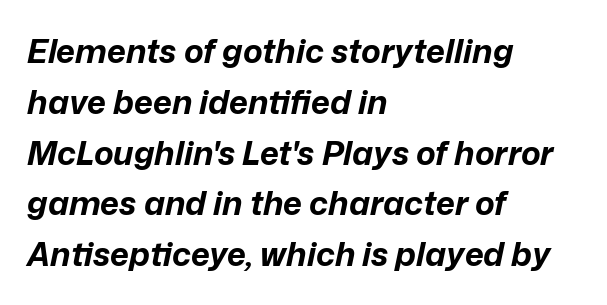
{"italic": "yes", "lean": "right", "slant_degrees": 12, "bold": "yes", "weight": "bold", "width": "normal", "stroke_contrast": "low", "x_height": "medium", "monospaced": "no", "underline": "no", "align": "left", "line_spacing": "normal", "line_spacing_ratio": 1.54, "letter_spacing": "normal", "letter_spacing_em": 0.0, "glyph_px": 33}
